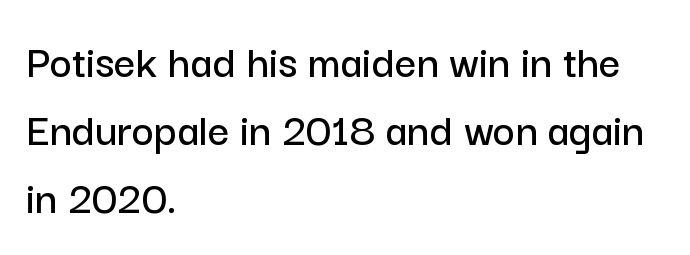
Examine the stroke ends and you'll find no serifs. Vertical spacing — default. A typesetter would call this proportional, since set widths differ per character. There is no visible air inserted between adjacent glyphs. Just letters on the line, the space beneath them empty. In terms of posture, this sample is upright.
